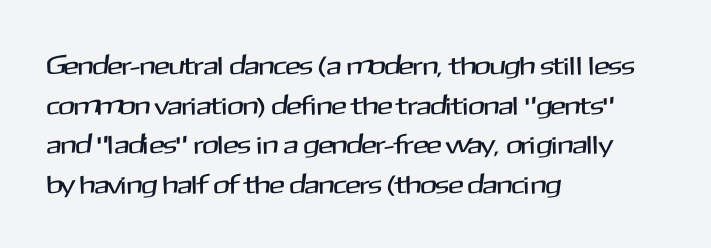
{"italic": "no", "underline": "no", "align": "left", "line_spacing": "normal", "line_spacing_ratio": 1.52, "letter_spacing": "normal", "letter_spacing_em": 0.0, "glyph_px": 26}
